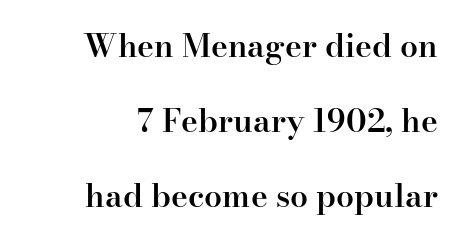
Q: Is the text bold? A: Semi-bold.
Q: Is the text italic (slanted)? A: No, it is upright.
Q: Is the typeface a serif or a sans-serif typeface? A: Serif.
Q: Is the text underlined? A: No.
Q: How is the paragraph aligned? A: Right-aligned.
Q: Is the spacing between letters normal or unusually wide? A: Normal.
Q: Is the spacing between lines tight, normal or loose? A: Loose.
Q: Width (condensed, normal, or wide)? A: Normal.
Q: Stroke contrast? A: High.
Q: x-height? A: Small.
Q: Monospaced? A: No.
